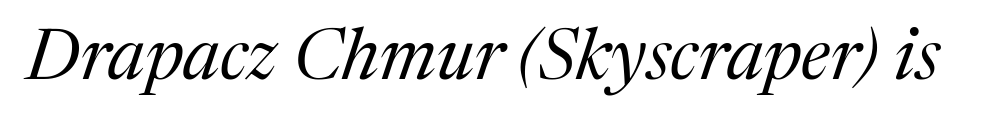
Q: Is the text bold? A: No.
Q: Is the text italic (slanted)? A: Yes, it leans right by about 17 degrees.
Q: Is the typeface a serif or a sans-serif typeface? A: Serif.
Q: Is the text underlined? A: No.
Q: Is the spacing between letters normal or unusually wide? A: Normal.
Q: Width (condensed, normal, or wide)? A: Normal.
Q: Stroke contrast? A: Medium.
Q: x-height? A: Medium.
Q: Monospaced? A: No.
